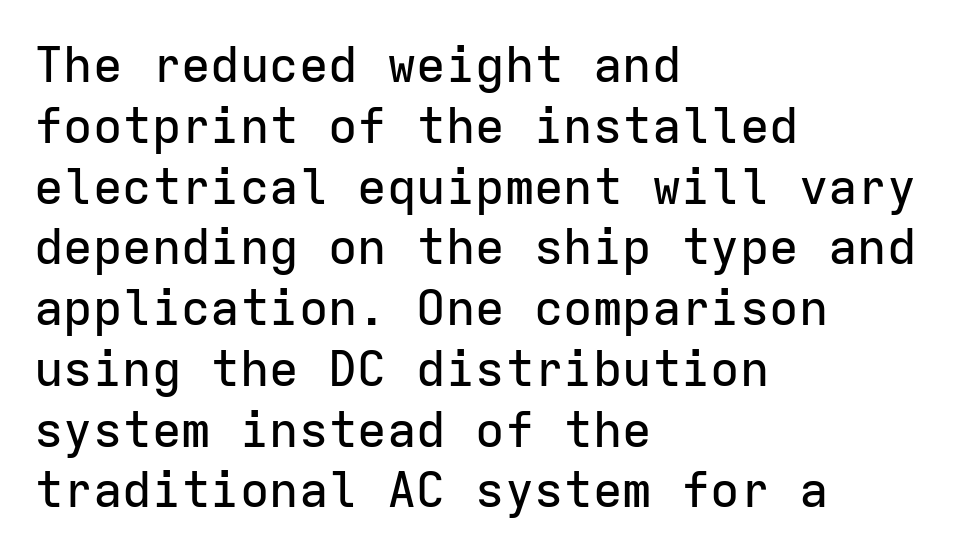
The image shows 49 px sans-serif type, upright, monospaced; set left-aligned, line spacing 1.24x, normal letter spacing, not underlined; low stroke contrast and a medium x-height.
